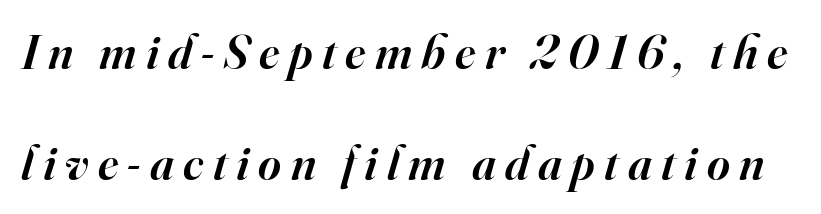
What's the leading like? Stretched, with rows far apart. The typesetting leans somewhat heavy: a semibold. Characters are canted at an angle relative to the baseline's perpendicular. Anything drawn beneath the words? Only blank space.
